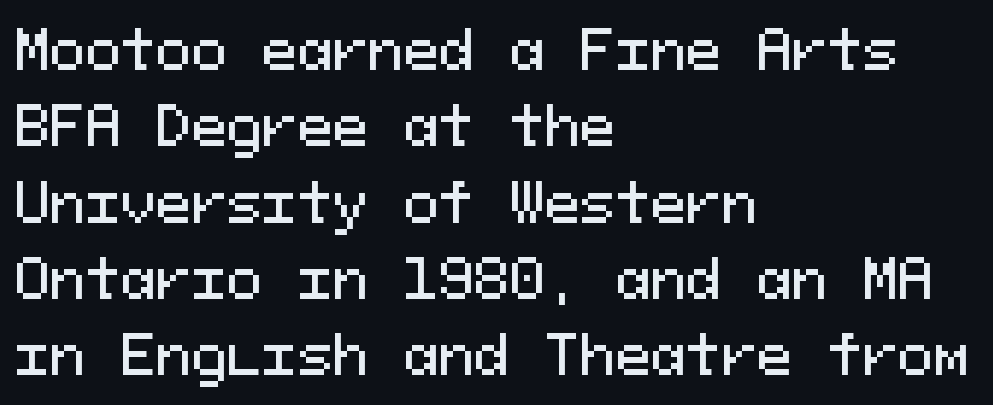
The image shows 53 px sans-serif type, upright, monospaced; set left-aligned, normal line spacing (1.44x), normal letter spacing, not underlined; medium stroke contrast and a medium x-height.
